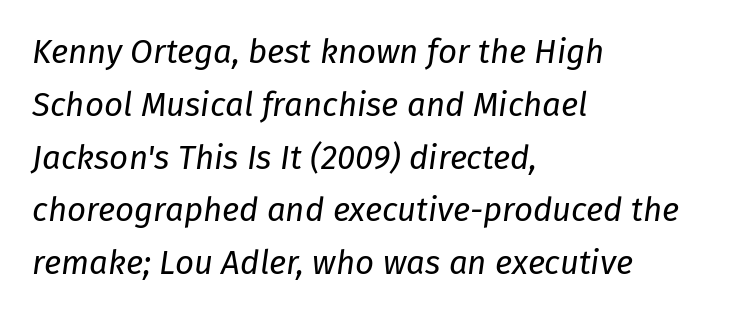
The image shows 33 px regular-weight type, italic (leaning right); set left-aligned, normal line spacing (1.6x), normal letter spacing, not underlined; low stroke contrast and a medium x-height.
